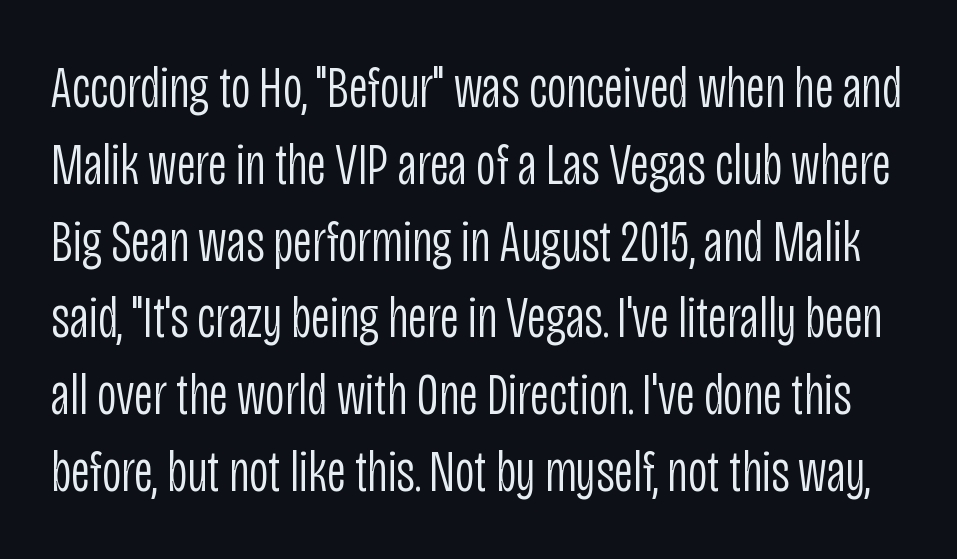
Q: Is the text bold? A: No.
Q: Is the text italic (slanted)? A: No, it is upright.
Q: Is the typeface a serif or a sans-serif typeface? A: Sans-serif.
Q: Is the text underlined? A: No.
Q: Is the spacing between letters normal or unusually wide? A: Normal.
Q: Is the spacing between lines tight, normal or loose? A: Normal.
Q: Width (condensed, normal, or wide)? A: Condensed.
Q: Stroke contrast? A: Low.
Q: x-height? A: Large.
Q: Monospaced? A: No.
